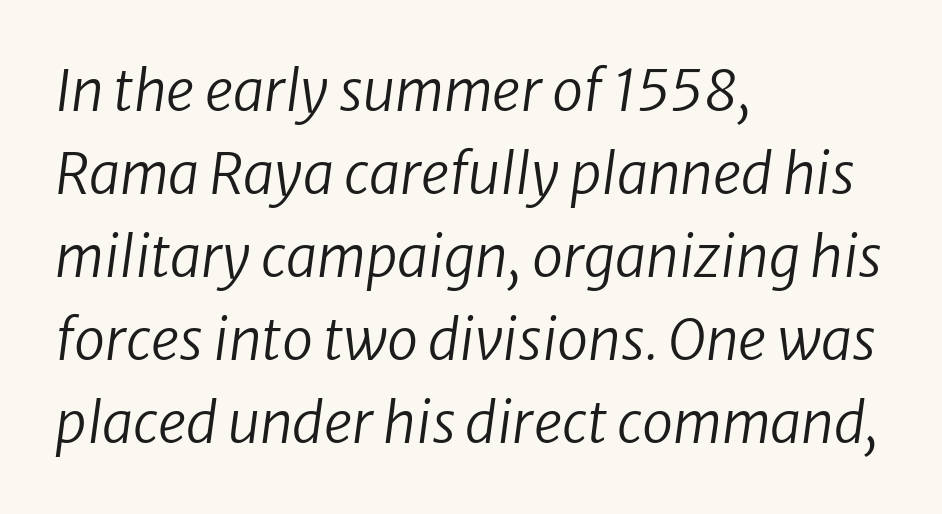
{"italic": "yes", "lean": "right", "slant_degrees": 8, "bold": "no", "weight": "regular", "width": "normal", "stroke_contrast": "low", "x_height": "medium", "monospaced": "no", "underline": "no", "align": "left", "line_spacing": "normal", "line_spacing_ratio": 1.48, "letter_spacing": "normal", "letter_spacing_em": 0.0, "glyph_px": 56}
